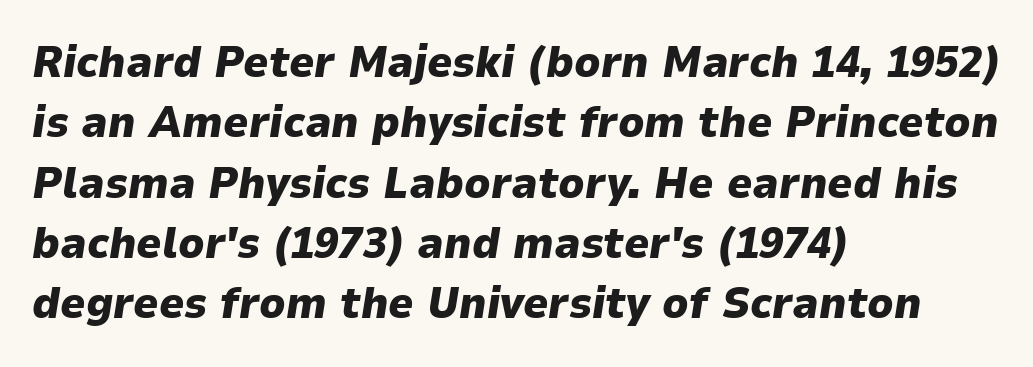
Q: Is the text bold? A: Yes.
Q: Is the text italic (slanted)? A: Yes, it leans right by about 9 degrees.
Q: Is the text underlined? A: No.
Q: How is the paragraph aligned? A: Left-aligned.
Q: Is the spacing between letters normal or unusually wide? A: Normal.
Q: Is the spacing between lines tight, normal or loose? A: Normal.
Q: Width (condensed, normal, or wide)? A: Normal.
Q: Stroke contrast? A: Low.
Q: x-height? A: Medium.
Q: Monospaced? A: No.
